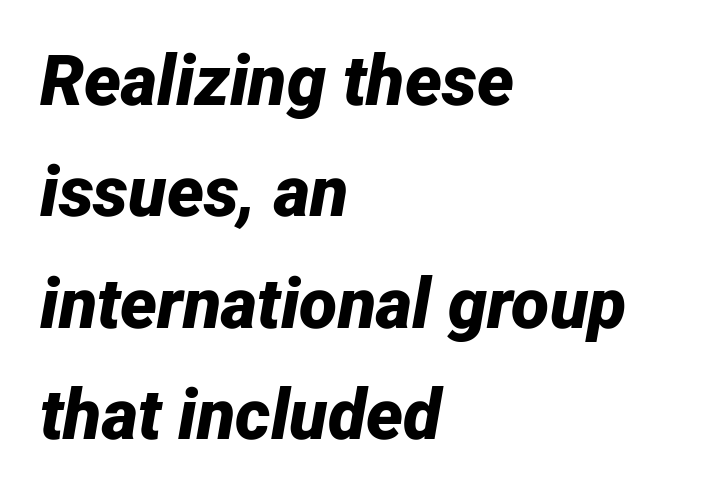
The image shows 70 px bold type, italic (leaning right); set left-aligned, normal line spacing (1.59x), normal letter spacing, not underlined; low stroke contrast and a medium x-height.
